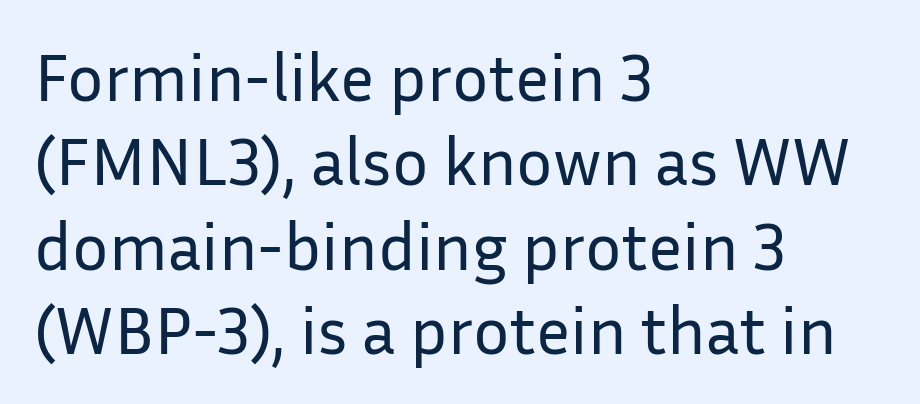
The image shows 68 px regular-weight sans-serif type, upright; set left-aligned, line spacing 1.24x, normal letter spacing, not underlined; low stroke contrast and a medium x-height.
